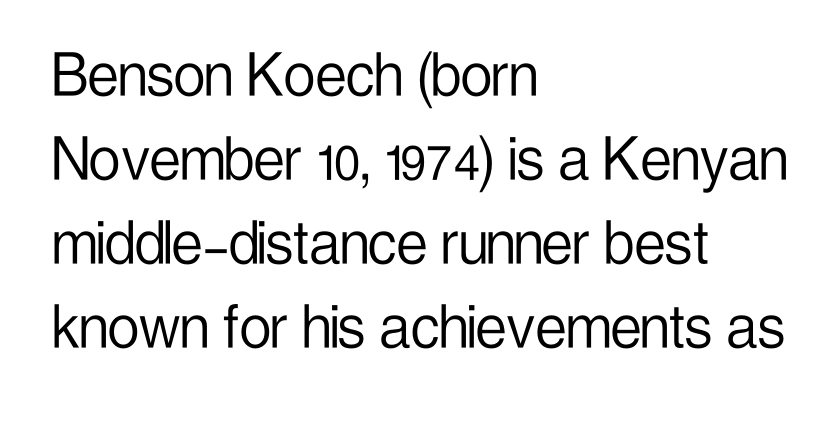
The image shows 70 px light, condensed sans-serif type, upright; set left-aligned, line spacing 1.2x, normal letter spacing, not underlined; low stroke contrast and a medium x-height.
